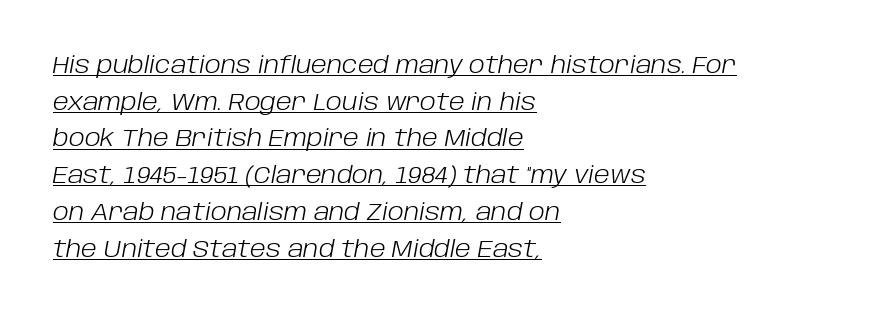
The image shows 24 px text type, italic (leaning right); set left-aligned, normal line spacing (1.53x), normal letter spacing, underlined.
